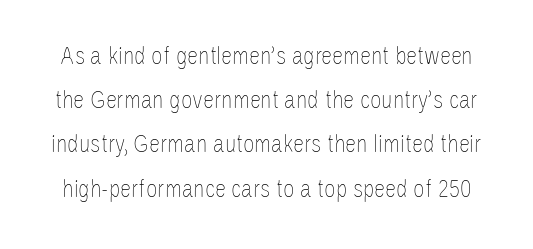
{"italic": "no", "bold": "no", "underline": "no", "line_spacing_ratio": 1.77, "letter_spacing": "normal", "letter_spacing_em": 0.0, "glyph_px": 25}
